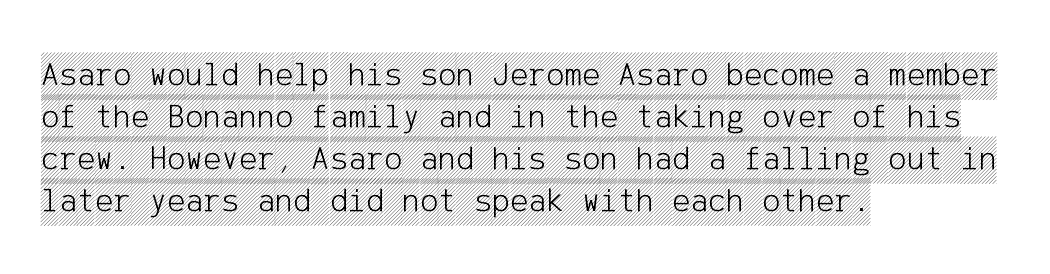
Each word holds together tightly as a unit, with standard inter-letter gaps. Honestly, there is no underline to notice here at all. Which margin do the lines hug? The left one — the right edge is uneven. The letters stand upright; this is a roman face.
